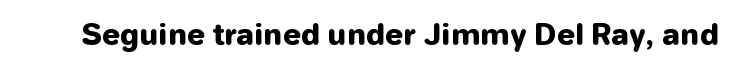
{"serif": "no", "italic": "no", "bold": "yes", "weight": "heavy", "width": "normal", "stroke_contrast": "low", "x_height": "medium", "monospaced": "no", "underline": "no", "letter_spacing": "normal", "letter_spacing_em": 0.0, "glyph_px": 29}
